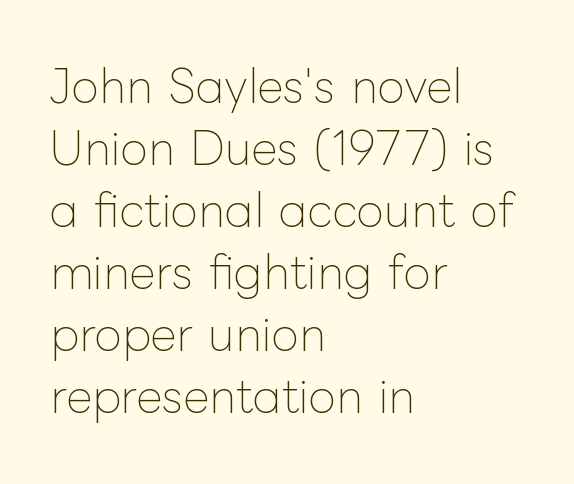
The image shows 45 px thin type, upright; set left-aligned, normal line spacing (1.38x), normal letter spacing, not underlined; low stroke contrast and a medium x-height.
